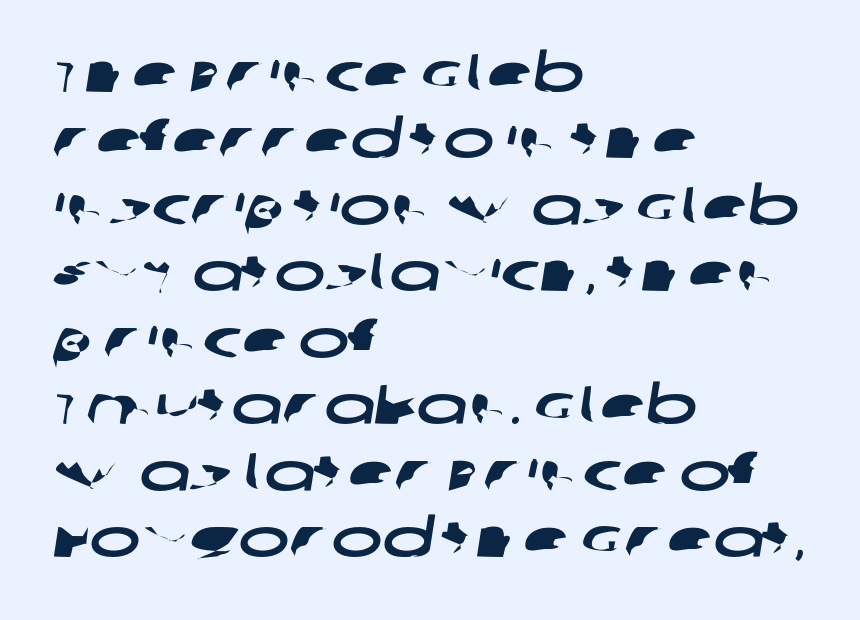
Q: Is the typeface a serif or a sans-serif typeface? A: Sans-serif.
Q: Is the text underlined? A: No.
Q: How is the paragraph aligned? A: Left-aligned.
Q: Is the spacing between letters normal or unusually wide? A: Normal.
Q: Width (condensed, normal, or wide)? A: Wide.
Q: Stroke contrast? A: Low.
Q: x-height? A: Large.
Q: Monospaced? A: No.
